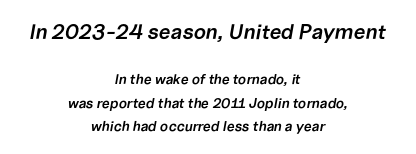
The image shows 21 px text type, italic (leaning right); set centered, normal line spacing (1.68x), normal letter spacing, not underlined; the first (top) block is 1.5x larger.
